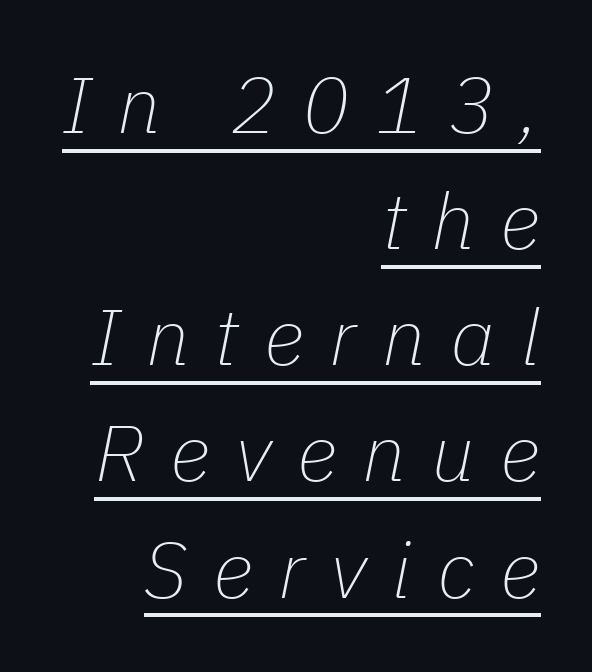
Q: Is the text bold? A: No.
Q: Is the text italic (slanted)? A: Yes, it leans right by about 11 degrees.
Q: Is the text underlined? A: Yes.
Q: How is the paragraph aligned? A: Right-aligned.
Q: Is the spacing between letters normal or unusually wide? A: Unusually wide.
Q: Is the spacing between lines tight, normal or loose? A: Normal.
Q: Width (condensed, normal, or wide)? A: Normal.
Q: Stroke contrast? A: Low.
Q: x-height? A: Medium.
Q: Monospaced? A: No.
